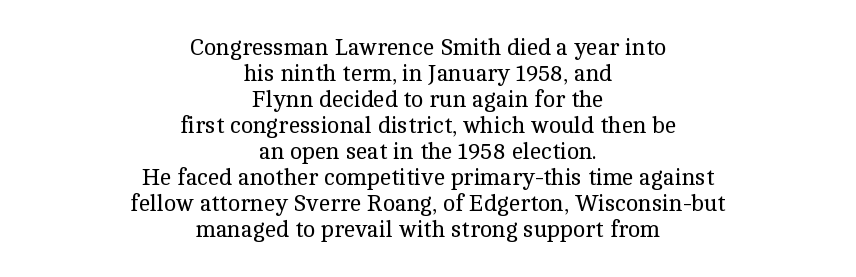
The image shows 23 px text type, upright; set centered, tight line spacing (1.13x), normal letter spacing, not underlined.
